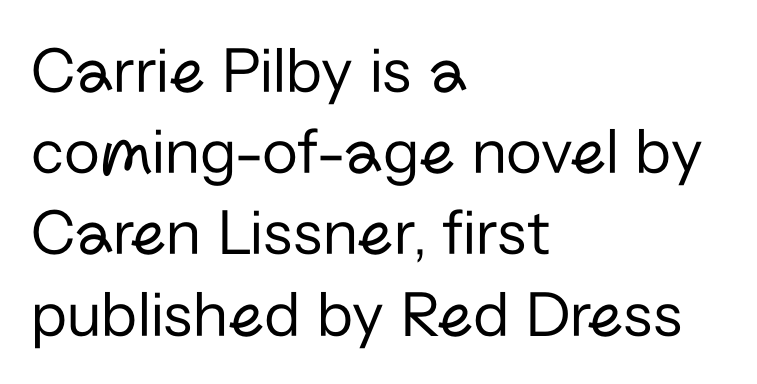
Varying glyph widths throughout — classic text-font behaviour. Descender tails drop into unmarked territory. Letter spacing: default. Ordinary non-slanted type is in use. The face looks like a standard text weight, possibly lighter.
